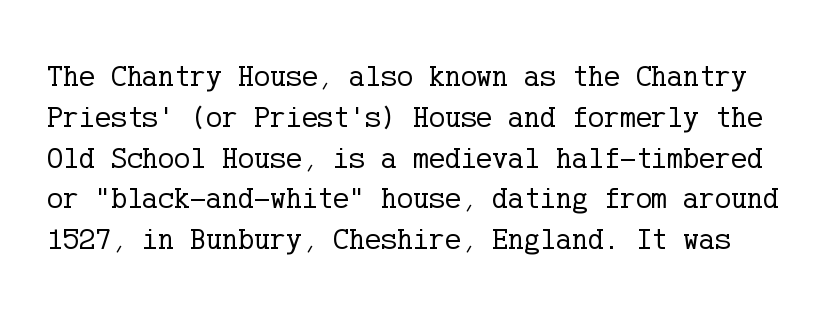
Decoration check: the copy has no underline. A quiet, ordinary-to-light weight characterises the typeface. The rendering shows small feet on the letterforms — a serif design. Does extra space separate the letters? No, they use regular spacing. The block of text has a typical density, with ordinary space between rows. Every character sits straight up, as roman type does.
